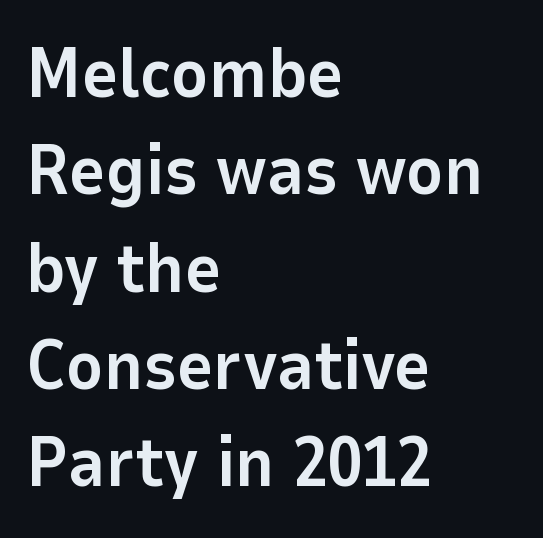
{"serif": "no", "italic": "no", "bold": "yes", "weight": "bold", "width": "normal", "stroke_contrast": "low", "x_height": "medium", "monospaced": "no", "underline": "no", "align": "left", "line_spacing": "normal", "line_spacing_ratio": 1.39, "letter_spacing": "normal", "letter_spacing_em": 0.0, "glyph_px": 70}
